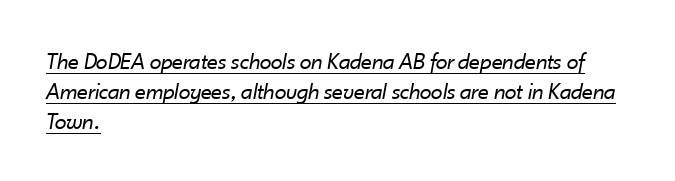
Q: Is the text bold? A: No.
Q: Is the text italic (slanted)? A: Yes, it leans right by about 10 degrees.
Q: Is the text underlined? A: Yes.
Q: How is the paragraph aligned? A: Left-aligned.
Q: Is the spacing between letters normal or unusually wide? A: Normal.
